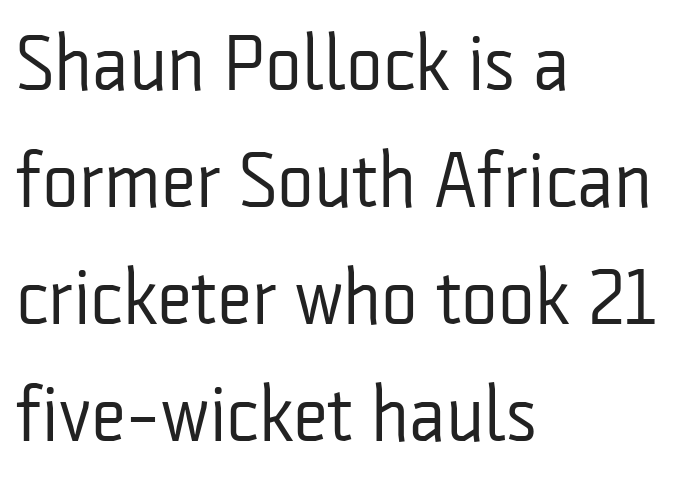
The image shows 78 px regular-weight, condensed sans-serif type, upright; set left-aligned, normal line spacing (1.5x), normal letter spacing, not underlined; low stroke contrast and a medium x-height.
